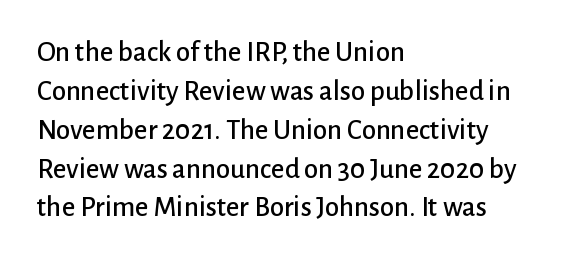
{"serif": "no", "italic": "no", "width": "normal", "stroke_contrast": "low", "x_height": "medium", "monospaced": "no", "underline": "no", "align": "left", "line_spacing": "normal", "line_spacing_ratio": 1.34, "letter_spacing": "normal", "letter_spacing_em": 0.0, "glyph_px": 29}
